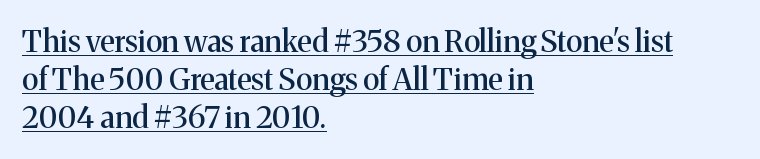
The image shows 30 px serif type, upright; set left-aligned, normal line spacing (1.26x), normal letter spacing, underlined; medium stroke contrast and a medium x-height.
